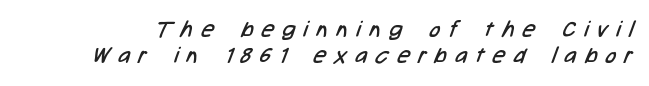
{"bold": "no", "underline": "no", "line_spacing_ratio": 1.2, "letter_spacing": "wide", "letter_spacing_em": 0.4, "glyph_px": 22}
